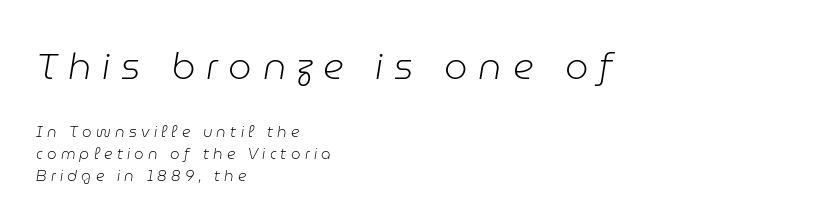
The image shows 37 px light type, italic (leaning right); set left-aligned, normal line spacing (1.45x), unusually wide letter spacing (+0.29 em), not underlined; the first (top) block is 2.47x larger; low stroke contrast and a medium x-height.
